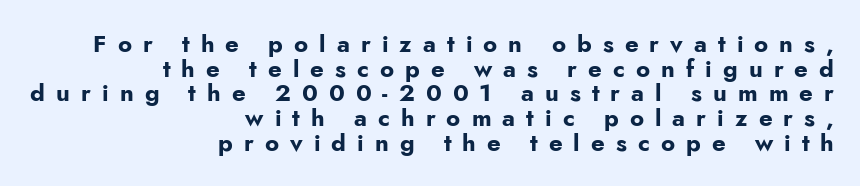
Q: Is the text bold? A: Yes.
Q: Is the text italic (slanted)? A: No, it is upright.
Q: Is the text underlined? A: No.
Q: How is the paragraph aligned? A: Right-aligned.
Q: Is the spacing between letters normal or unusually wide? A: Unusually wide.
Q: Is the spacing between lines tight, normal or loose? A: Tight.
